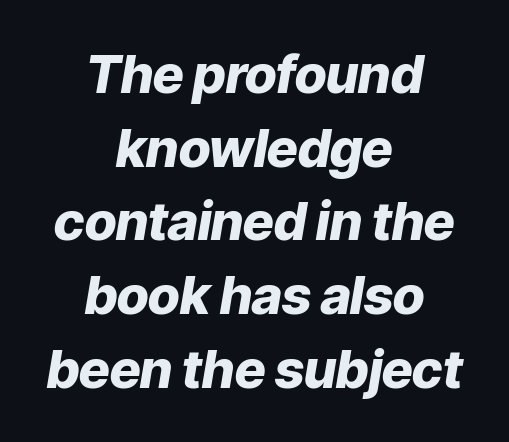
The image shows 53 px heavy type, italic (leaning right); set centered, normal line spacing (1.39x), normal letter spacing, not underlined; low stroke contrast and a medium x-height.
